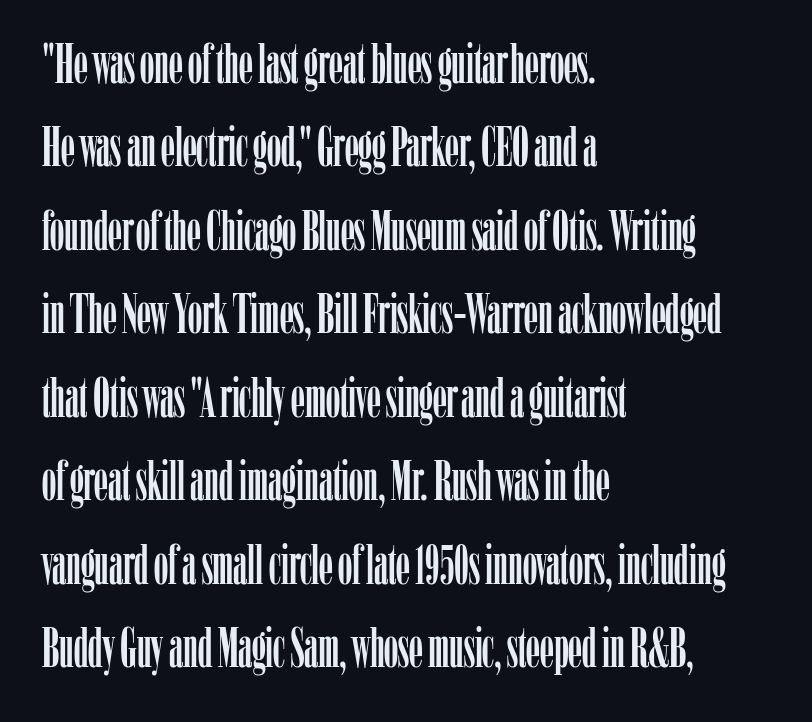
Notice how the stems are strictly vertical — no italics here. To sum up the face: it has serifs. Do the characters align in a grid? No, the font is proportional. The typesetter chose a ragged-right arrangement here.
